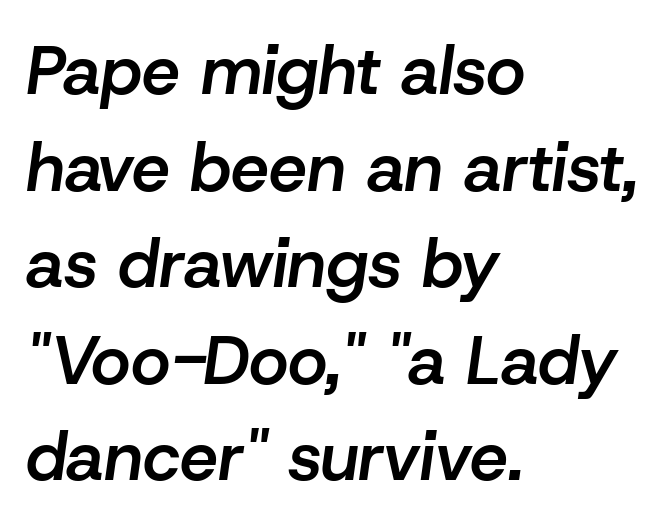
Short and long lines alike share a common starting point at left. The baseline area is clear. There's an unmistakable incline to the writing here. The leading is moderate, giving the passage an even texture.
